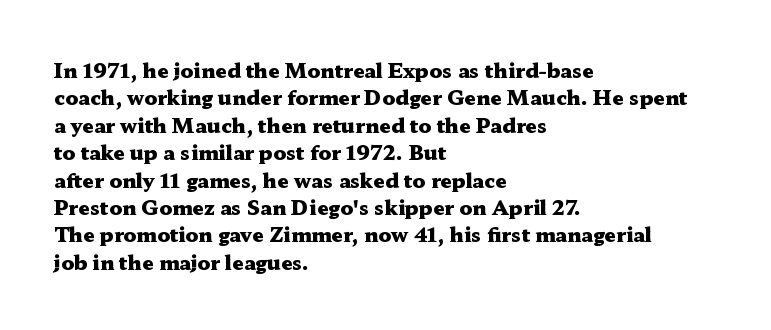
Here the glyphs are tracked normally, forming tight word shapes. The lettering stays uniformly vertical, giving the passage a roman look. The strokes are fattened all the way to bold. This sample keeps an unexceptional amount of space between lines. Underline: absent.
